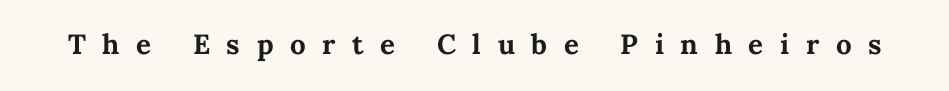
{"italic": "no", "bold": "yes", "weight": "semibold", "width": "normal", "stroke_contrast": "medium", "x_height": "medium", "monospaced": "no", "underline": "no", "letter_spacing": "wide", "letter_spacing_em": 0.45, "glyph_px": 37}
